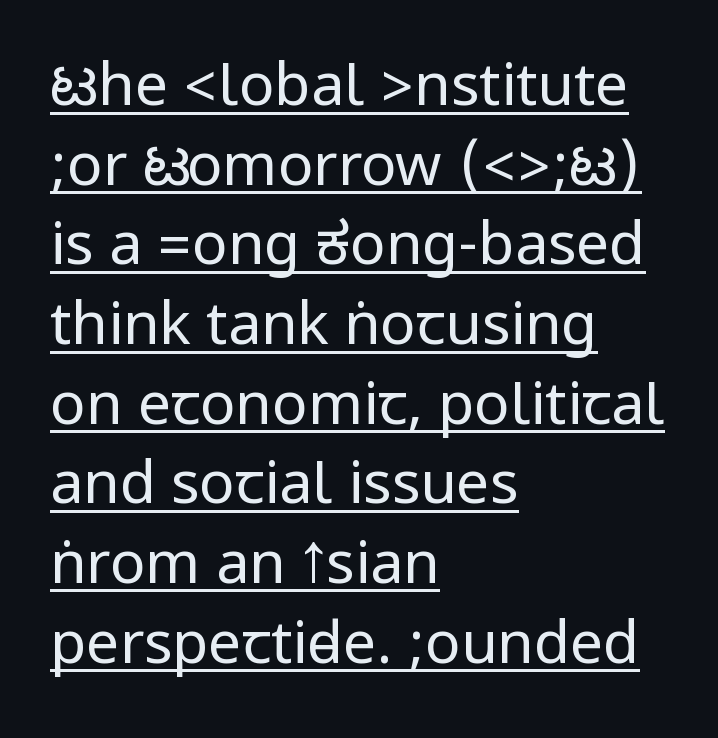
The image shows 59 px regular-weight, condensed sans-serif type, upright; set left-aligned, normal line spacing (1.35x), normal letter spacing, underlined; low stroke contrast.
